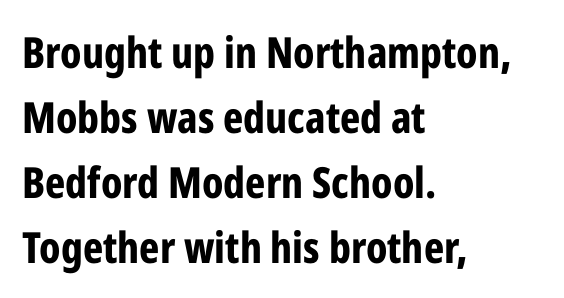
Nothing sits at the stroke ends, so this counts as sans-serif. The space between consecutive lines is moderate. When letters stand straight like this, we call the style roman or upright. How heavy is the stroke? Heavy — this is a bold. The tracking reads as untouched default to a designer's eye.
